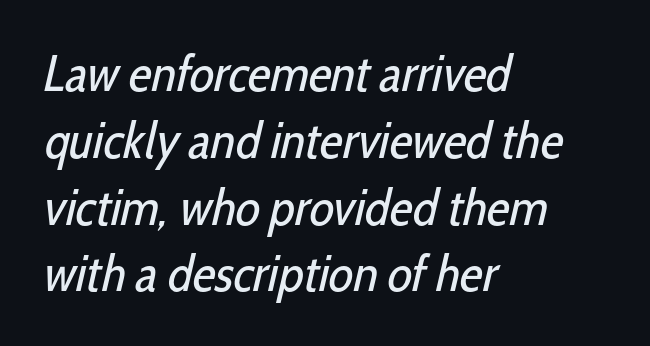
Q: Is the text bold? A: No.
Q: Is the typeface a serif or a sans-serif typeface? A: Sans-serif.
Q: Is the text underlined? A: No.
Q: How is the paragraph aligned? A: Left-aligned.
Q: Is the spacing between letters normal or unusually wide? A: Normal.
Q: Is the spacing between lines tight, normal or loose? A: Normal.
Q: Width (condensed, normal, or wide)? A: Condensed.
Q: Stroke contrast? A: Low.
Q: x-height? A: Medium.
Q: Monospaced? A: No.
